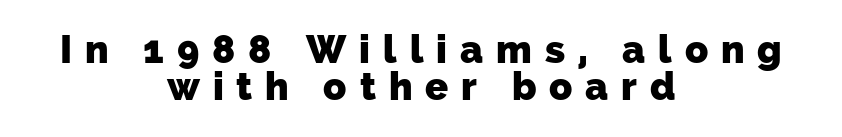
{"serif": "no", "bold": "yes", "weight": "heavy", "width": "normal", "stroke_contrast": "low", "x_height": "medium", "monospaced": "no", "underline": "no", "align": "center", "line_spacing": "tight", "line_spacing_ratio": 0.98, "letter_spacing": "wide", "letter_spacing_em": 0.34, "glyph_px": 38}
